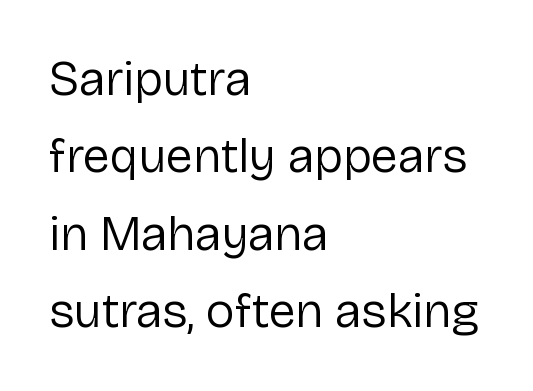
This rendering features lettering with no underline. Weight: in the light-to-regular range. Spacing between characters is what you'd get straight out of the box. Looks like regular typesetting: each glyph gets only the width it needs. Does the type have serifs? No, each stem ends abruptly. The rendering anchors every line to the left-hand side.
